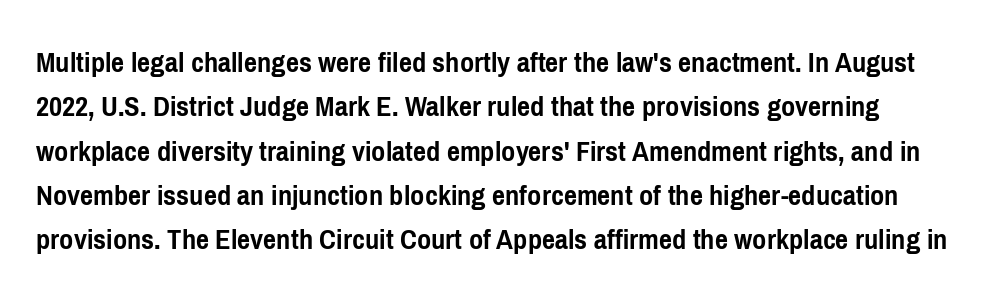
The image shows 31 px semibold, condensed sans-serif type, upright; set normal line spacing (1.43x), normal letter spacing, not underlined; low stroke contrast and a medium x-height.
